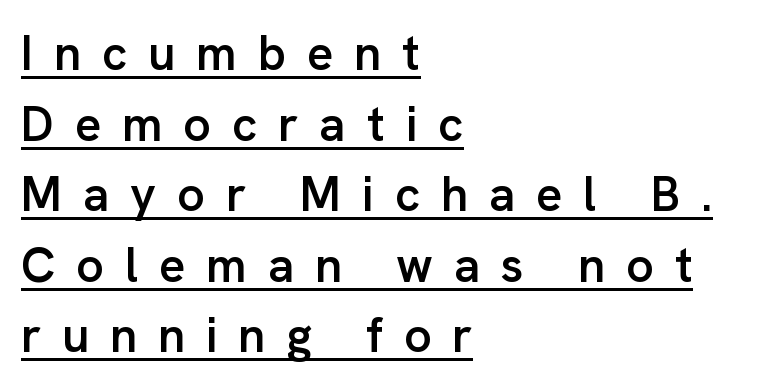
The image shows 49 px semibold sans-serif type, upright; set left-aligned, normal line spacing (1.44x), unusually wide letter spacing (+0.42 em), underlined; low stroke contrast and a medium x-height.
